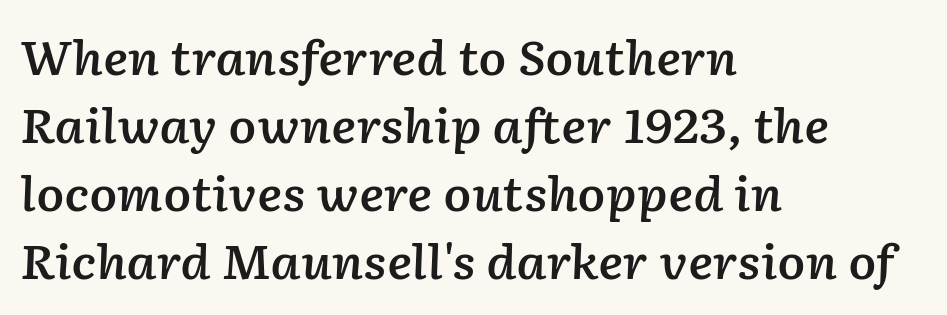
Q: Is the text bold? A: Semi-bold.
Q: Is the text italic (slanted)? A: Yes, it leans right by about 2 degrees.
Q: Is the text underlined? A: No.
Q: How is the paragraph aligned? A: Left-aligned.
Q: Is the spacing between letters normal or unusually wide? A: Normal.
Q: Is the spacing between lines tight, normal or loose? A: Normal.
Q: Width (condensed, normal, or wide)? A: Normal.
Q: Stroke contrast? A: Low.
Q: x-height? A: Medium.
Q: Monospaced? A: No.
